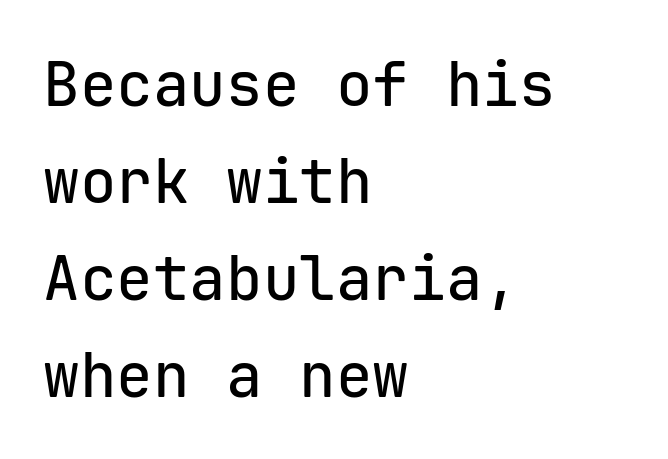
{"serif": "no", "italic": "no", "width": "normal", "stroke_contrast": "low", "x_height": "medium", "monospaced": "yes", "underline": "no", "align": "left", "line_spacing": "normal", "line_spacing_ratio": 1.59, "letter_spacing": "normal", "letter_spacing_em": 0.0, "glyph_px": 61}
